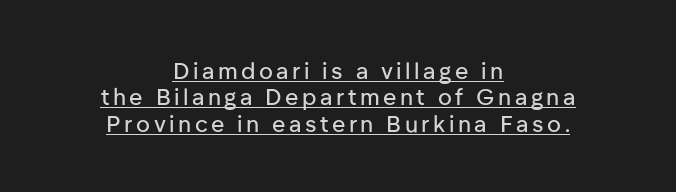
This is underlined copy, the kind a proofreader might mark for attention. Is there much room between lines? No — they nearly touch. Style check: upright. The lines are quadded center.
